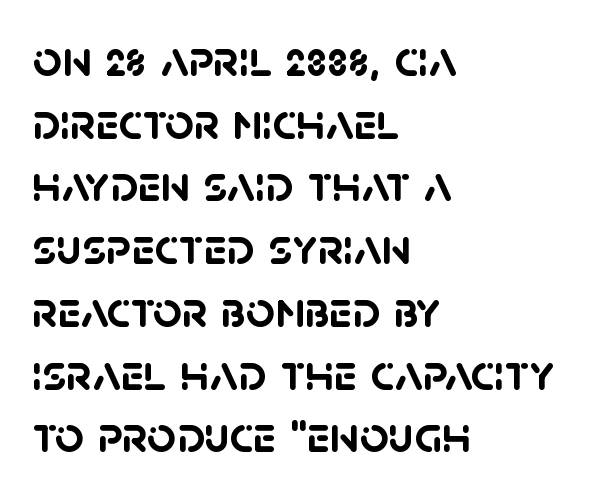
Q: Is the text bold? A: Yes.
Q: Is the typeface a serif or a sans-serif typeface? A: Sans-serif.
Q: Is the text underlined? A: No.
Q: How is the paragraph aligned? A: Left-aligned.
Q: Is the spacing between letters normal or unusually wide? A: Normal.
Q: Width (condensed, normal, or wide)? A: Normal.
Q: Stroke contrast? A: Low.
Q: x-height? A: Large.
Q: Monospaced? A: No.
